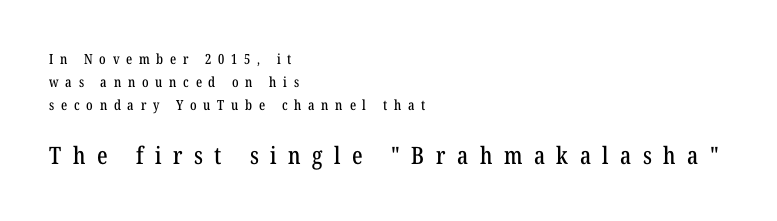
The image shows 24 px text type, upright; set left-aligned, normal line spacing (1.66x), unusually wide letter spacing (+0.48 em), not underlined; the second (bottom) block is 1.71x larger.
